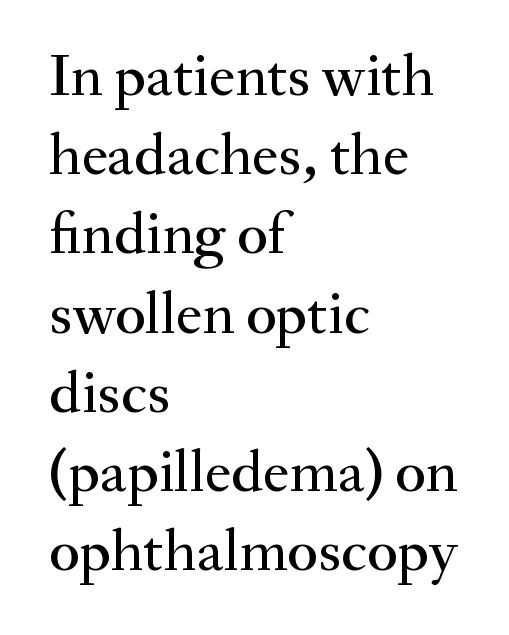
Q: Is the text italic (slanted)? A: No, it is upright.
Q: Is the typeface a serif or a sans-serif typeface? A: Serif.
Q: Is the text underlined? A: No.
Q: How is the paragraph aligned? A: Left-aligned.
Q: Is the spacing between letters normal or unusually wide? A: Normal.
Q: Is the spacing between lines tight, normal or loose? A: Normal.
Q: Width (condensed, normal, or wide)? A: Normal.
Q: Stroke contrast? A: Medium.
Q: x-height? A: Small.
Q: Monospaced? A: No.
